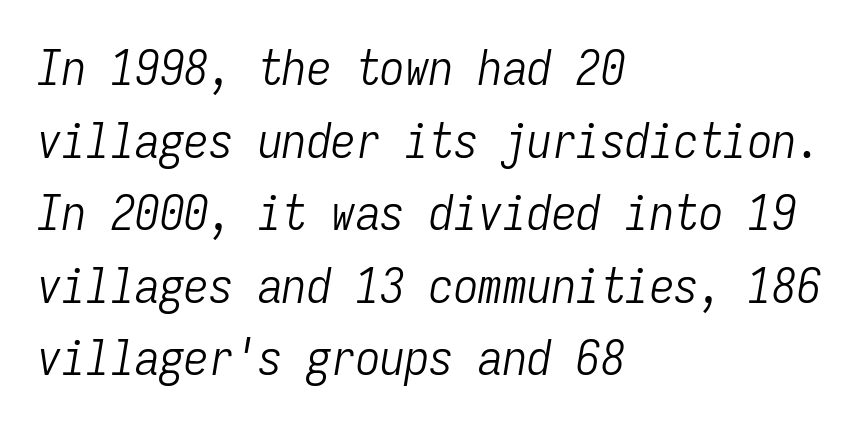
Q: Is the text bold? A: No.
Q: Is the text italic (slanted)? A: Yes, it leans right by about 9 degrees.
Q: Is the text underlined? A: No.
Q: How is the paragraph aligned? A: Left-aligned.
Q: Is the spacing between letters normal or unusually wide? A: Normal.
Q: Is the spacing between lines tight, normal or loose? A: Normal.
Q: Width (condensed, normal, or wide)? A: Condensed.
Q: Stroke contrast? A: Low.
Q: x-height? A: Medium.
Q: Monospaced? A: Yes.
